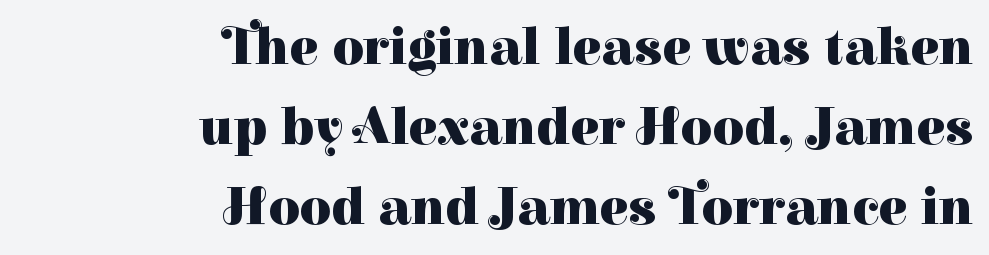
The text block is weighted toward the right margin, trailing off unevenly leftward. Note the varied advance widths — an 'i' is clearly narrower than an 'm'. The typography opts for an upright posture over an oblique one. Characters follow at the spacing the type designer built in. Stroke terminals: seriffed.
